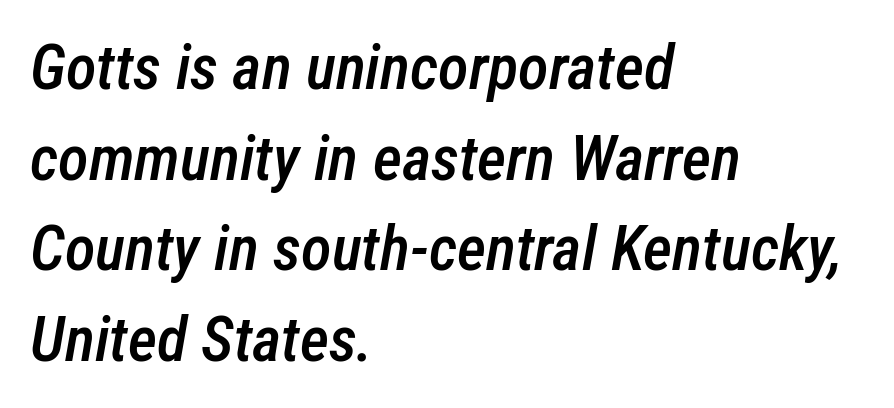
Q: Is the text bold? A: Semi-bold.
Q: Is the text italic (slanted)? A: Yes, it leans right by about 12 degrees.
Q: Is the text underlined? A: No.
Q: How is the paragraph aligned? A: Left-aligned.
Q: Is the spacing between letters normal or unusually wide? A: Normal.
Q: Is the spacing between lines tight, normal or loose? A: Normal.
Q: Width (condensed, normal, or wide)? A: Condensed.
Q: Stroke contrast? A: Low.
Q: x-height? A: Medium.
Q: Monospaced? A: No.
